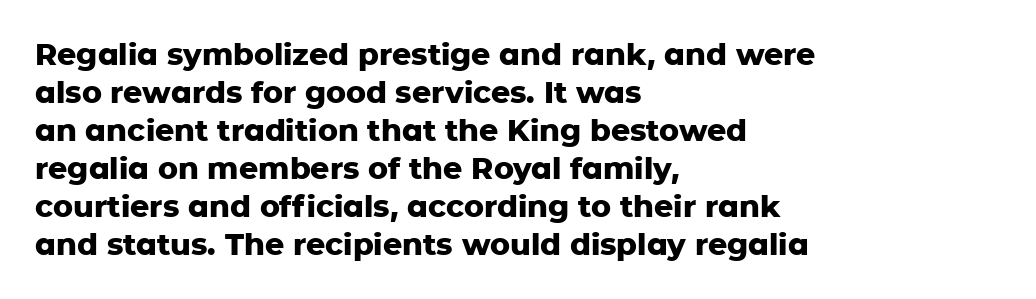
Q: Is the text bold? A: Yes.
Q: Is the text italic (slanted)? A: No, it is upright.
Q: Is the typeface a serif or a sans-serif typeface? A: Sans-serif.
Q: Is the text underlined? A: No.
Q: How is the paragraph aligned? A: Left-aligned.
Q: Is the spacing between letters normal or unusually wide? A: Normal.
Q: Is the spacing between lines tight, normal or loose? A: Normal.
Q: Width (condensed, normal, or wide)? A: Normal.
Q: Stroke contrast? A: Low.
Q: x-height? A: Medium.
Q: Monospaced? A: No.
